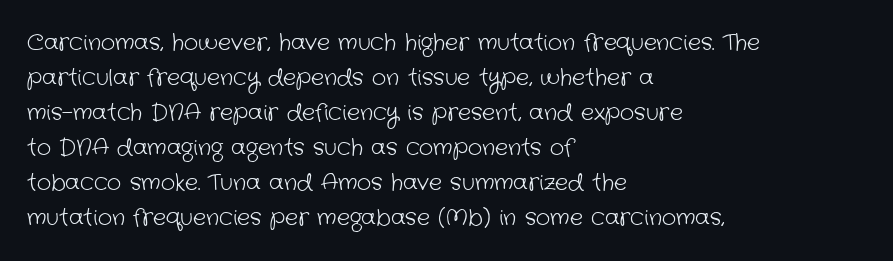
The image shows 22 px text type; set left-aligned, normal line spacing (1.59x), normal letter spacing, not underlined.
